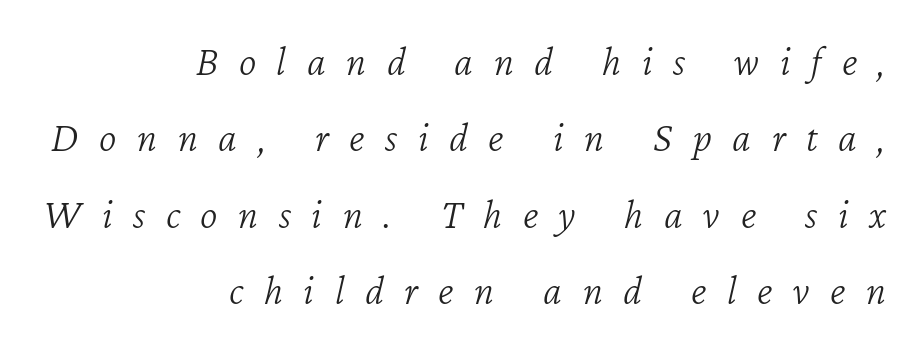
The image shows 42 px light type, italic (leaning right); set right-aligned, line spacing 1.82x, unusually wide letter spacing (+0.49 em), not underlined; low stroke contrast and a medium x-height.
